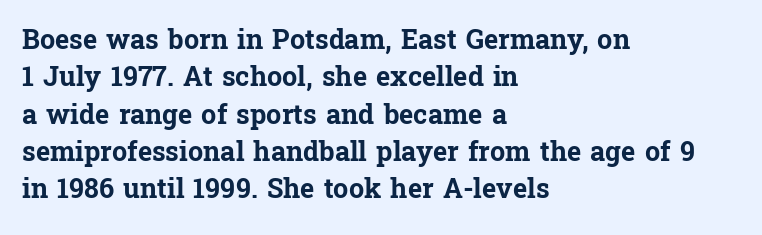
The image shows 27 px bold type, upright; set left-aligned, normal line spacing (1.38x), normal letter spacing, not underlined.
